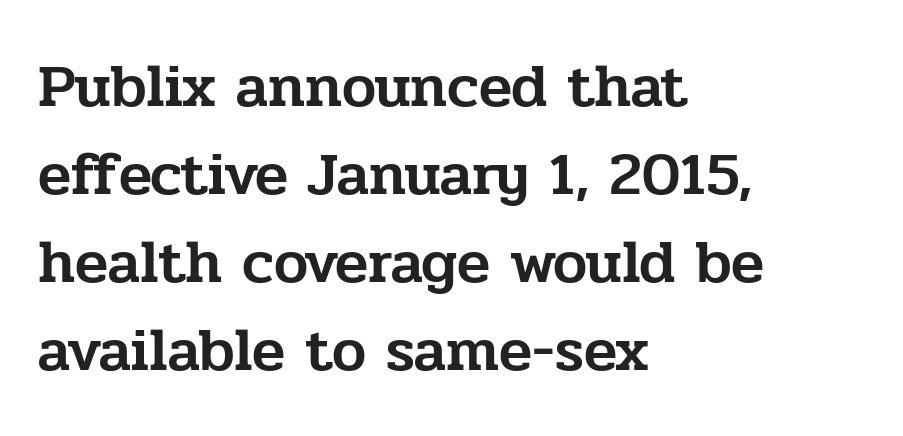
The image shows 61 px serif type, upright; set left-aligned, normal line spacing (1.44x), normal letter spacing, not underlined; low stroke contrast and a medium x-height.
